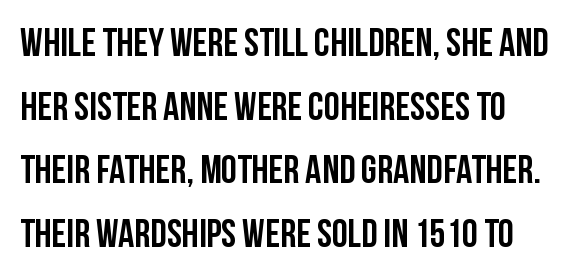
The lines are quadded left. The foot of each line stays bare and open. The specimen reads as upright at a glance. The font family rendered here belongs to the sans-serif group. Regarding leading, the lines here are spaced in the standard way.
